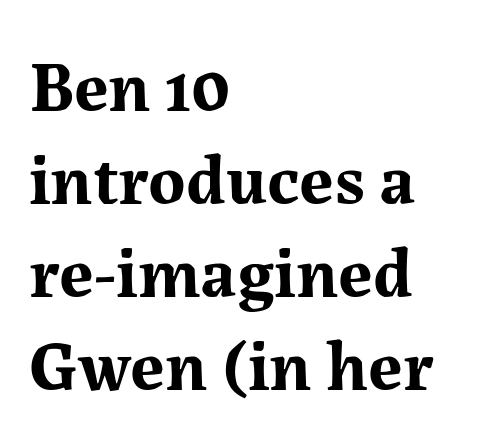
The typography opts for an upright posture over an oblique one. Reading down the block, your eye returns to a fixed left position each line. Glance below the letters and you will spot only blank space. Do the characters align in a grid? No, the font is proportional. Vertically, the passage feels balanced, rows spaced as you'd expect. Heft: maximum for text — a bold.
